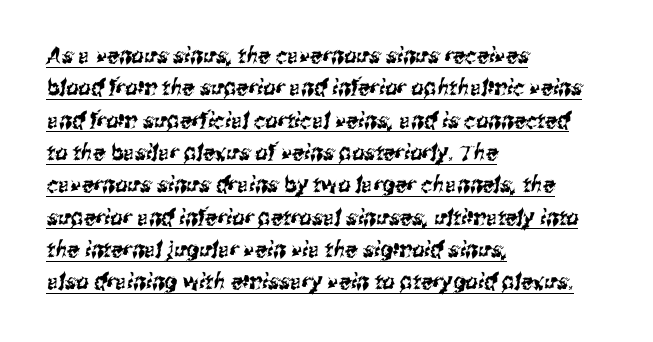
{"underline": "yes", "align": "left", "line_spacing": "normal", "line_spacing_ratio": 1.47, "letter_spacing": "normal", "letter_spacing_em": 0.0, "glyph_px": 22}
